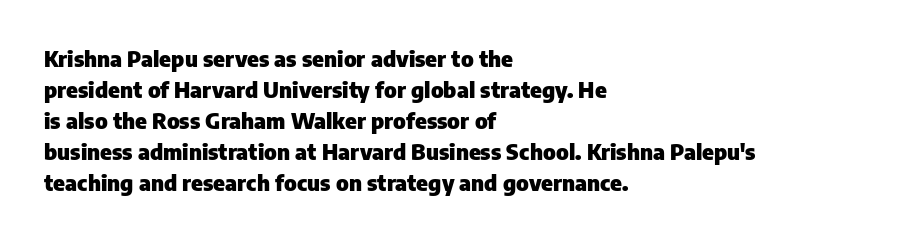
{"italic": "no", "bold": "yes", "underline": "no", "align": "left", "line_spacing": "normal", "line_spacing_ratio": 1.41, "letter_spacing": "normal", "letter_spacing_em": 0.0, "glyph_px": 22}
